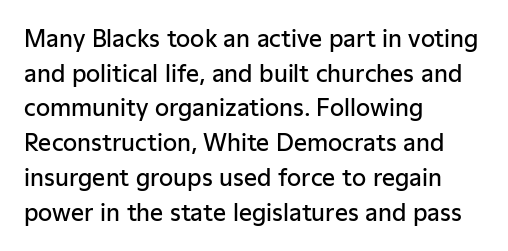
{"italic": "no", "bold": "semi", "underline": "no", "align": "left", "line_spacing": "normal", "line_spacing_ratio": 1.51, "letter_spacing": "normal", "letter_spacing_em": 0.0, "glyph_px": 23}
